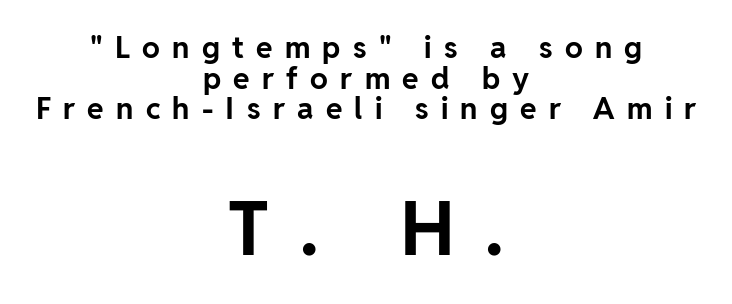
Q: Is the text bold? A: Yes.
Q: Is the text italic (slanted)? A: No, it is upright.
Q: Is the typeface a serif or a sans-serif typeface? A: Sans-serif.
Q: Is the text underlined? A: No.
Q: How is the paragraph aligned? A: Centered.
Q: Is the spacing between letters normal or unusually wide? A: Unusually wide.
Q: Is the spacing between lines tight, normal or loose? A: Tight.
Q: Which block of text is set in a larger size, the first (top) or the second (bottom)? A: The second (bottom) one.
Q: Width (condensed, normal, or wide)? A: Normal.
Q: Stroke contrast? A: Low.
Q: x-height? A: Medium.
Q: Monospaced? A: No.
